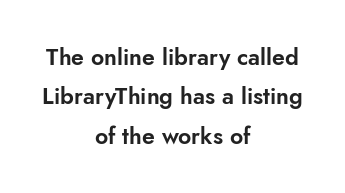
Q: Is the text italic (slanted)? A: No, it is upright.
Q: Is the text underlined? A: No.
Q: How is the paragraph aligned? A: Centered.
Q: Is the spacing between letters normal or unusually wide? A: Normal.
